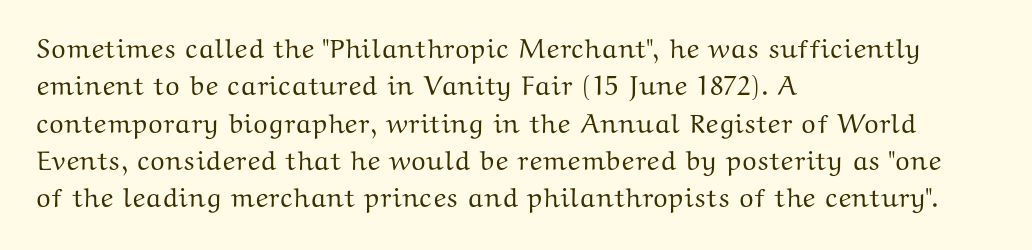
{"italic": "no", "underline": "no", "align": "left", "line_spacing": "normal", "line_spacing_ratio": 1.38, "letter_spacing": "normal", "letter_spacing_em": 0.0, "glyph_px": 27}
